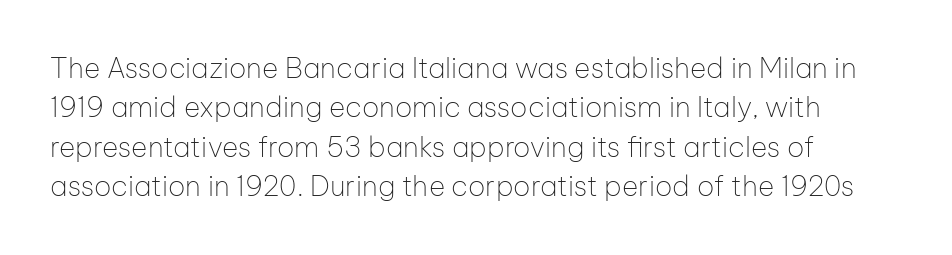
Is this a fixed-width face? No — the glyphs have proportional, varying widths. Alignment: flush left. The passage shown has conventional tracking throughout. Normally led — the rows are evenly, conventionally spaced.
